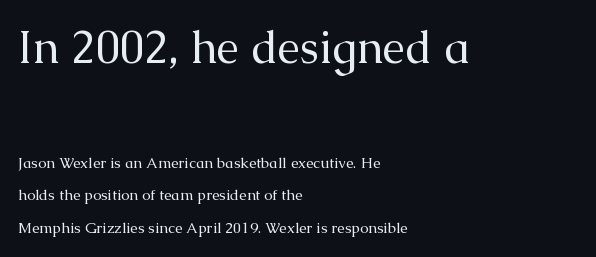
The image shows 45 px regular-weight serif type, upright; set left-aligned, loose line spacing (2.19x), normal letter spacing, not underlined; the first (top) block is 3.0x larger; medium stroke contrast and a medium x-height.
